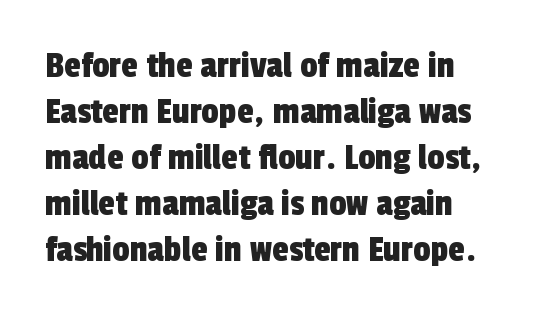
The image shows 38 px condensed sans-serif type; set line spacing 1.21x, normal letter spacing, not underlined; a medium x-height.
